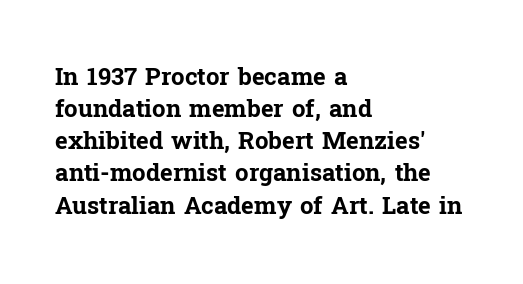
{"italic": "no", "bold": "yes", "underline": "no", "align": "left", "line_spacing": "normal", "line_spacing_ratio": 1.34, "letter_spacing": "normal", "letter_spacing_em": 0.0, "glyph_px": 24}
